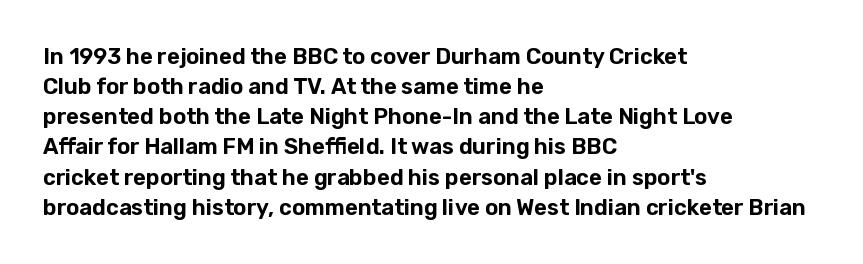
The lettering stays uniformly vertical, giving the passage a roman look. The text block is weighted toward the left margin, trailing off unevenly rightward. A typesetter would call this zero additional tracking. Evenly set lines give the paragraph a standard silhouette.
